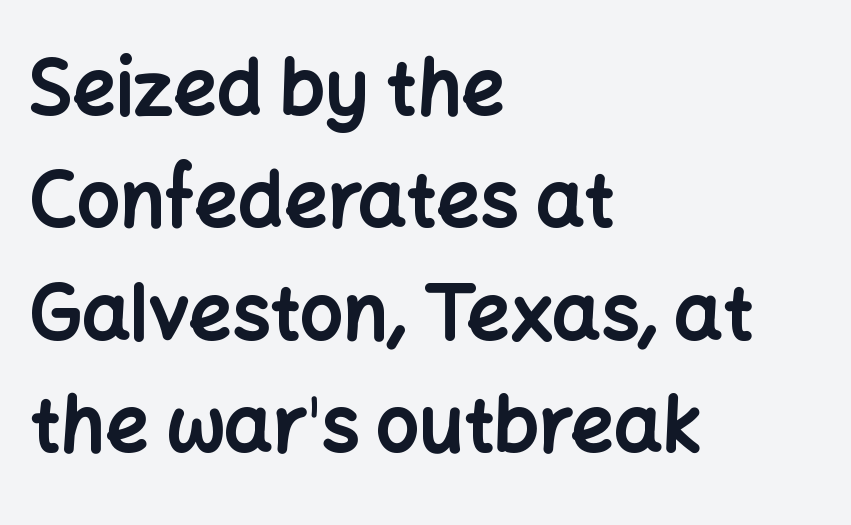
The image shows 76 px bold sans-serif type, upright; set left-aligned, normal line spacing (1.48x), normal letter spacing, not underlined; low stroke contrast and a medium x-height.
